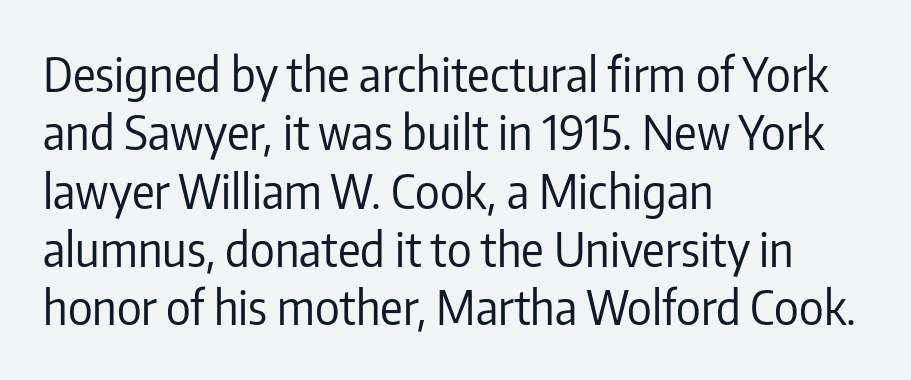
Q: Is the text bold? A: No.
Q: Is the text italic (slanted)? A: No, it is upright.
Q: Is the typeface a serif or a sans-serif typeface? A: Sans-serif.
Q: Is the text underlined? A: No.
Q: How is the paragraph aligned? A: Left-aligned.
Q: Is the spacing between letters normal or unusually wide? A: Normal.
Q: Width (condensed, normal, or wide)? A: Condensed.
Q: Stroke contrast? A: Low.
Q: x-height? A: Medium.
Q: Monospaced? A: No.
